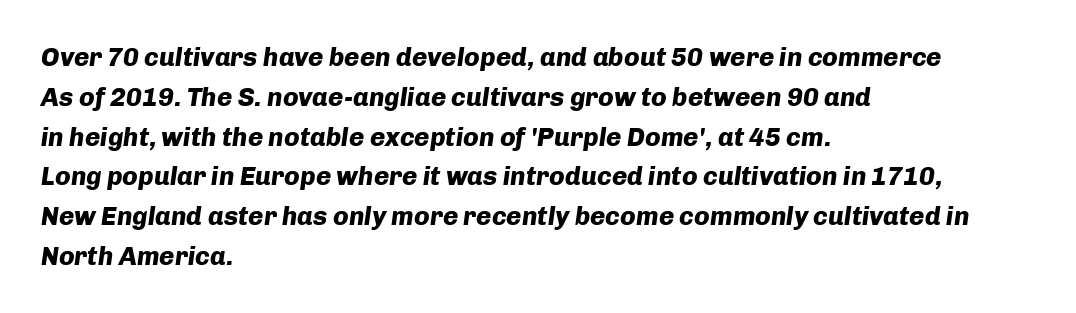
A full-strength bold gives these letters their thick strokes. The letterforms sit shoulder to shoulder at normal distance. The designer left line spacing at the default. The rag falls on the right side of this text block.
